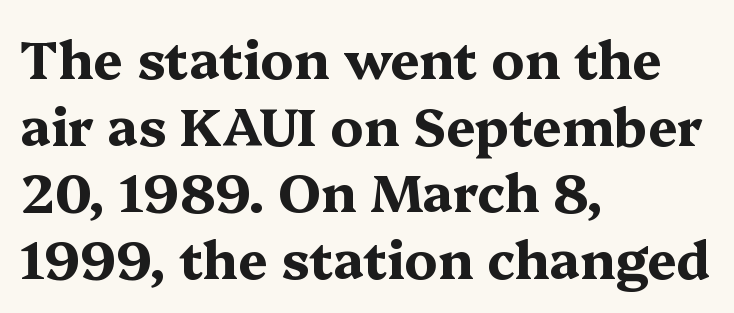
Short and long lines alike share a common starting point at left. The space directly below the letters is spotless. The tracking reads as untouched default to a designer's eye. A typesetter would call this leading conventional body-copy spacing. This sample has the flowing, uneven cadence of proportional lettering.
